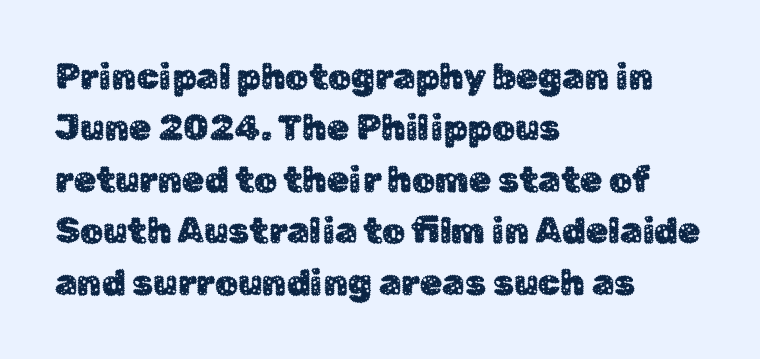
Q: Is the text italic (slanted)? A: No, it is upright.
Q: Is the typeface a serif or a sans-serif typeface? A: Sans-serif.
Q: Is the text underlined? A: No.
Q: How is the paragraph aligned? A: Left-aligned.
Q: Is the spacing between letters normal or unusually wide? A: Normal.
Q: Is the spacing between lines tight, normal or loose? A: Normal.
Q: Width (condensed, normal, or wide)? A: Normal.
Q: Stroke contrast? A: Low.
Q: x-height? A: Medium.
Q: Monospaced? A: No.
